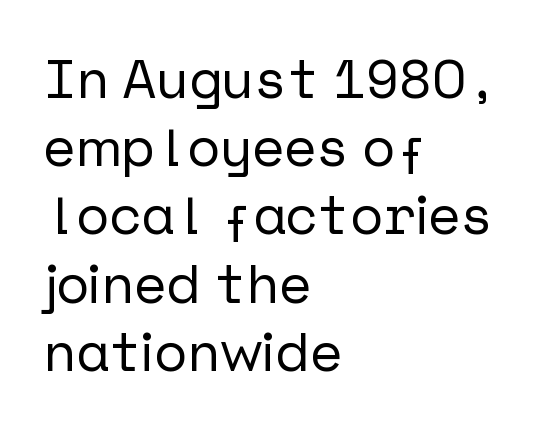
Reading down the block, your eye returns to a fixed left position each line. I'd call this a sans setting — the letters go barefoot. A typesetter would mark this as roman, not italic. Is the letter spacing exaggerated? No — it looks like the ordinary default. Rule under the text: the space is simply empty.
